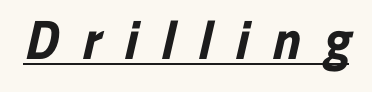
Q: Is the text bold? A: Yes.
Q: Is the typeface a serif or a sans-serif typeface? A: Sans-serif.
Q: Is the text underlined? A: Yes.
Q: Is the spacing between letters normal or unusually wide? A: Unusually wide.
Q: Width (condensed, normal, or wide)? A: Normal.
Q: Stroke contrast? A: Low.
Q: x-height? A: Medium.
Q: Monospaced? A: No.
